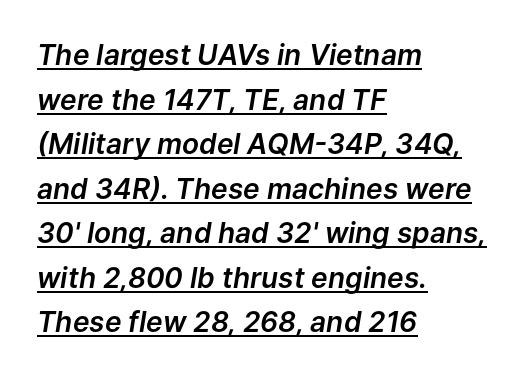
{"italic": "yes", "lean": "right", "slant_degrees": 9, "width": "normal", "stroke_contrast": "low", "x_height": "medium", "monospaced": "no", "underline": "yes", "align": "left", "line_spacing": "normal", "line_spacing_ratio": 1.59, "letter_spacing": "normal", "letter_spacing_em": 0.0, "glyph_px": 28}
